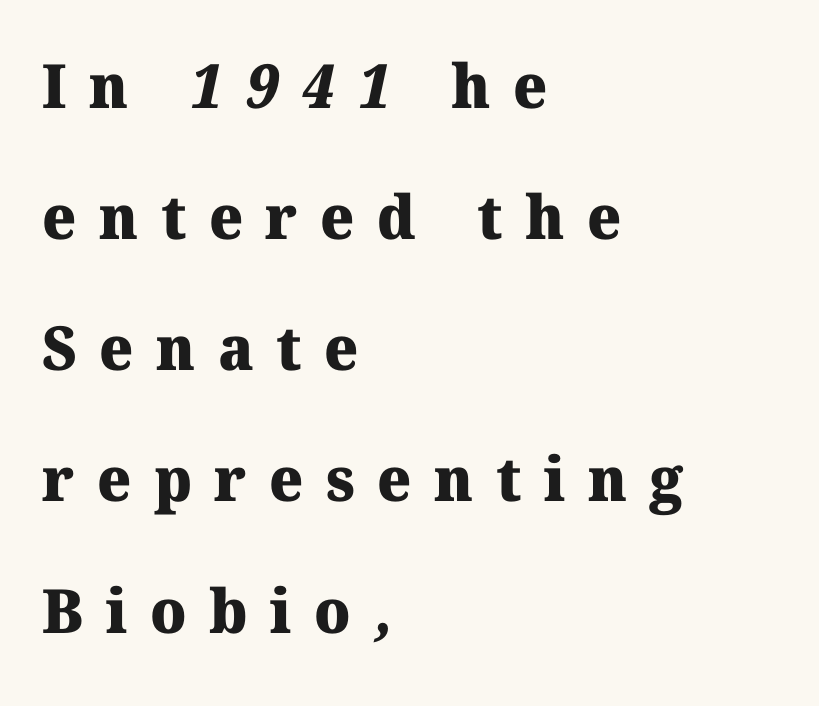
Q: Is the text bold? A: Yes.
Q: Is the typeface a serif or a sans-serif typeface? A: Serif.
Q: Is the text underlined? A: No.
Q: How is the paragraph aligned? A: Left-aligned.
Q: Is the spacing between letters normal or unusually wide? A: Unusually wide.
Q: Is the spacing between lines tight, normal or loose? A: Loose.
Q: Width (condensed, normal, or wide)? A: Normal.
Q: Stroke contrast? A: Medium.
Q: x-height? A: Medium.
Q: Monospaced? A: No.
